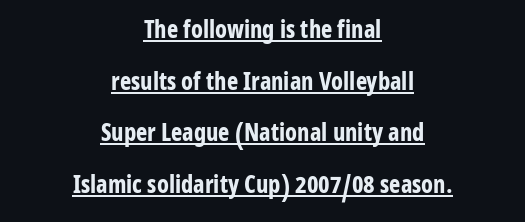
Between one letter and the next there's only the usual sliver of space. A dark, heavy texture on the line: the type is bold. These lines stack symmetrically, like a column narrowing and widening about its center. Notice the wide empty band between every row — that's loose leading. Underline: present.
